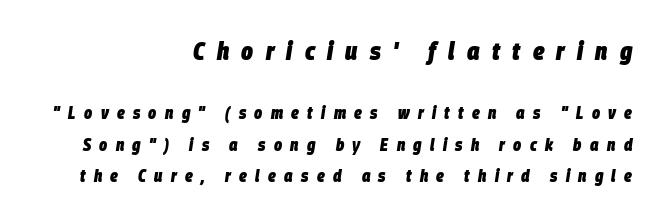
Q: Is the text bold? A: Yes.
Q: Is the text italic (slanted)? A: Yes, it leans right by about 9 degrees.
Q: Is the text underlined? A: No.
Q: How is the paragraph aligned? A: Right-aligned.
Q: Is the spacing between letters normal or unusually wide? A: Unusually wide.
Q: Which block of text is set in a larger size, the first (top) or the second (bottom)? A: The first (top) one.
